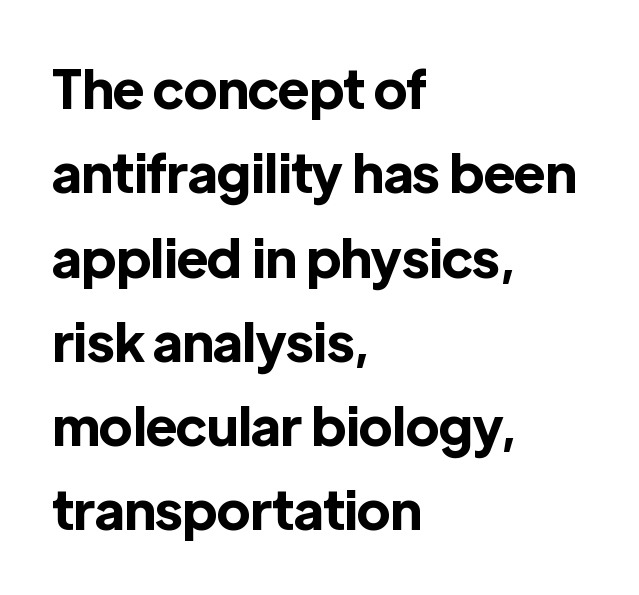
The image shows 53 px bold sans-serif type, upright; set left-aligned, normal line spacing (1.59x), normal letter spacing, not underlined; a medium x-height.
